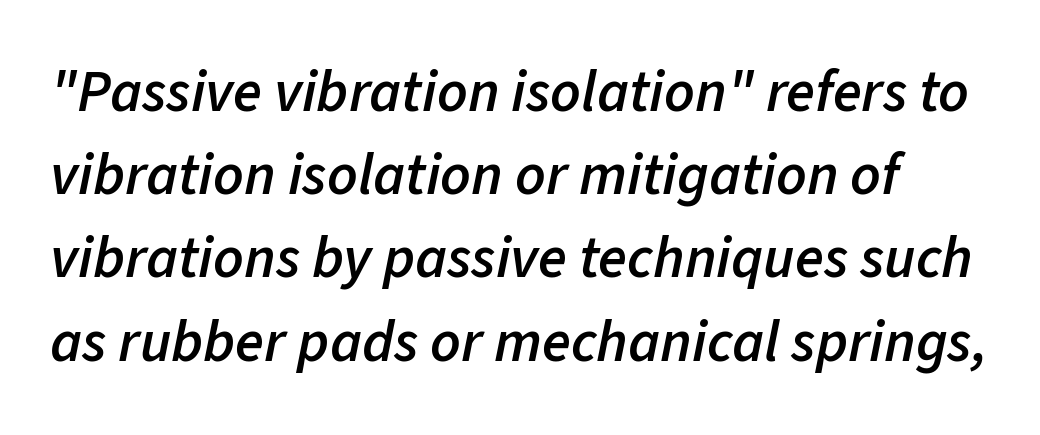
Q: Is the text bold? A: Semi-bold.
Q: Is the text italic (slanted)? A: Yes, it leans right by about 11 degrees.
Q: Is the text underlined? A: No.
Q: Is the spacing between letters normal or unusually wide? A: Normal.
Q: Is the spacing between lines tight, normal or loose? A: Normal.
Q: Width (condensed, normal, or wide)? A: Normal.
Q: Stroke contrast? A: Low.
Q: x-height? A: Medium.
Q: Monospaced? A: No.
